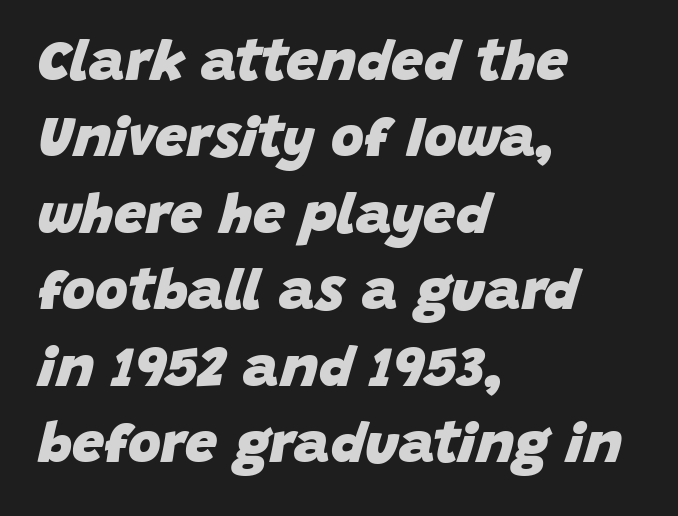
The image shows 57 px heavy type, italic (leaning right); set left-aligned, normal line spacing (1.34x), normal letter spacing, not underlined; low stroke contrast and a large x-height.
